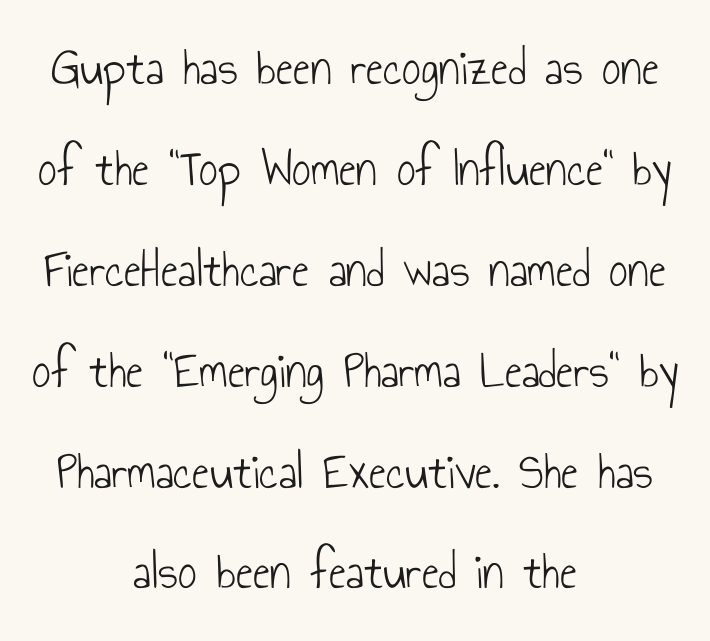
The image shows 52 px light, condensed sans-serif type, upright; set centered, loose line spacing (1.94x), normal letter spacing, not underlined; low stroke contrast and a small x-height.
